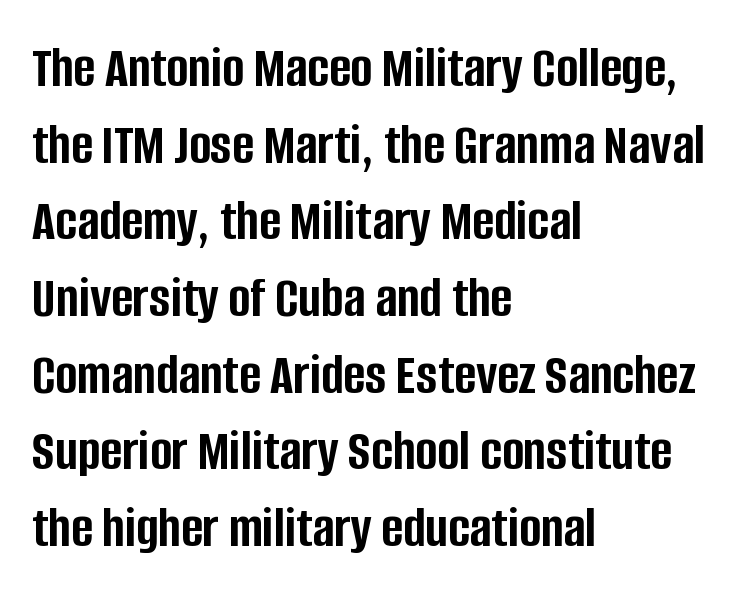
The image shows 59 px semibold, condensed sans-serif type, upright; set left-aligned, normal line spacing (1.3x), normal letter spacing, not underlined; low stroke contrast and a large x-height.
